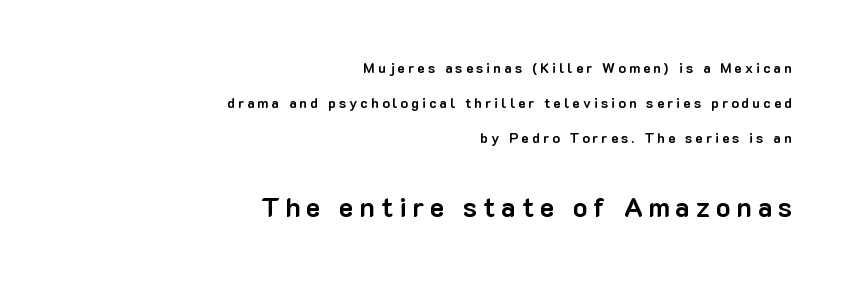
Here the second block reads like a headline and the first like body copy. What's the leading like? Stretched, with rows far apart. Each word looks stretched out because of the extra space between its letters. The baseline area is clear. The compositor pushed each line to the right boundary. Every character sits straight up, as roman type does.
